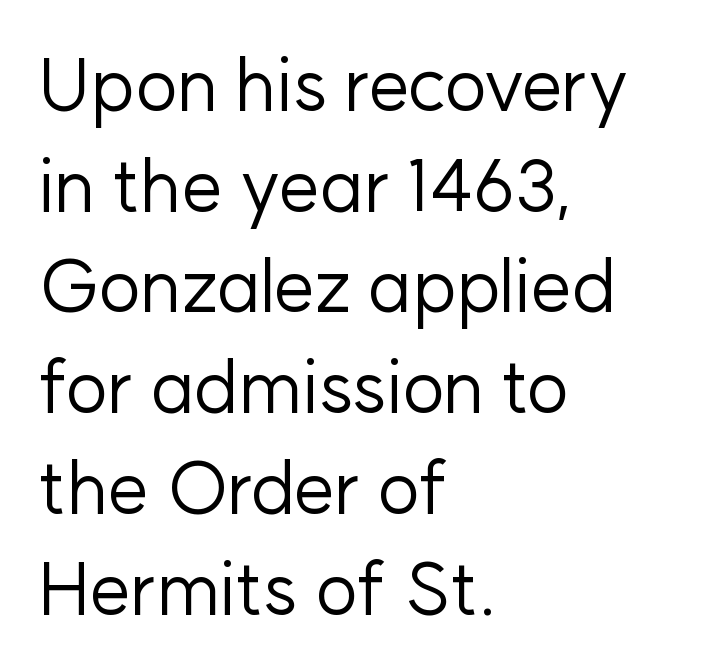
Here the glyphs are tracked normally, forming tight word shapes. Letters rest on an invisible, unmarked baseline. Unbolded letterforms with no extra heft. Italic: no, the glyphs are upright roman. Does the type have serifs? No, each stem ends abruptly.
